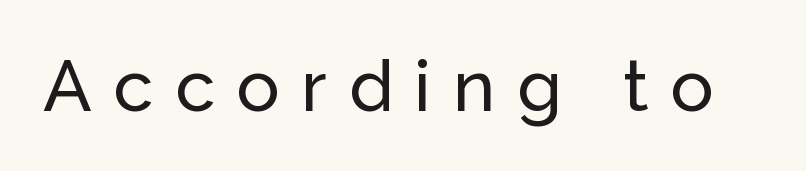
{"serif": "no", "italic": "no", "width": "normal", "stroke_contrast": "low", "x_height": "medium", "monospaced": "no", "underline": "no", "letter_spacing": "wide", "letter_spacing_em": 0.3, "glyph_px": 72}
